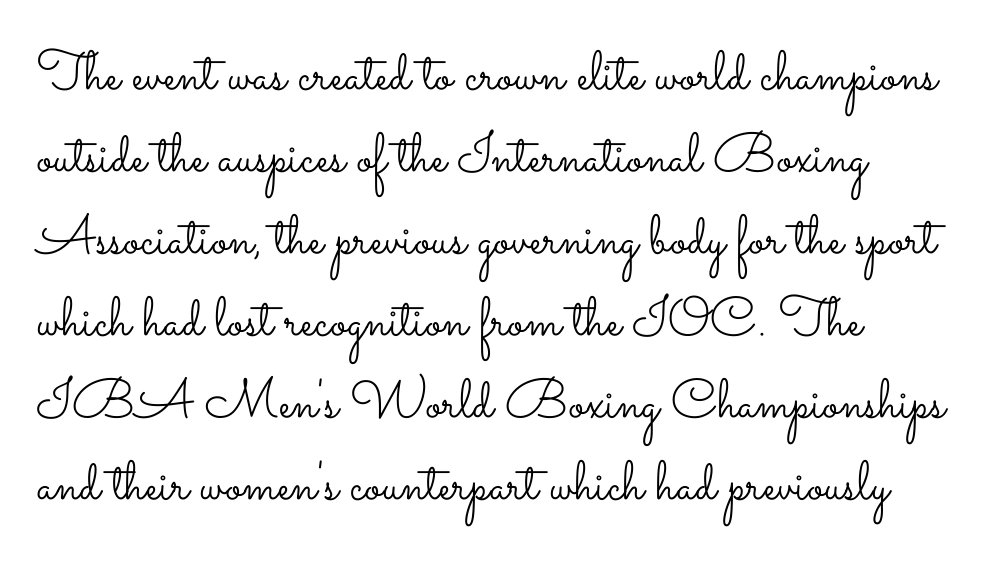
Q: Is the text bold? A: No.
Q: Is the text italic (slanted)? A: Yes.
Q: Is the text underlined? A: No.
Q: Is the spacing between letters normal or unusually wide? A: Normal.
Q: Is the spacing between lines tight, normal or loose? A: Normal.
Q: Width (condensed, normal, or wide)? A: Wide.
Q: Stroke contrast? A: Low.
Q: x-height? A: Small.
Q: Monospaced? A: No.
